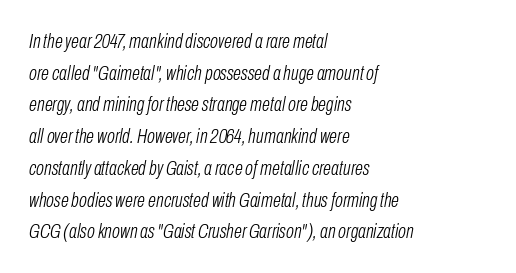
The image shows 21 px text type, italic (leaning right); set left-aligned, normal line spacing (1.51x), normal letter spacing, not underlined.
